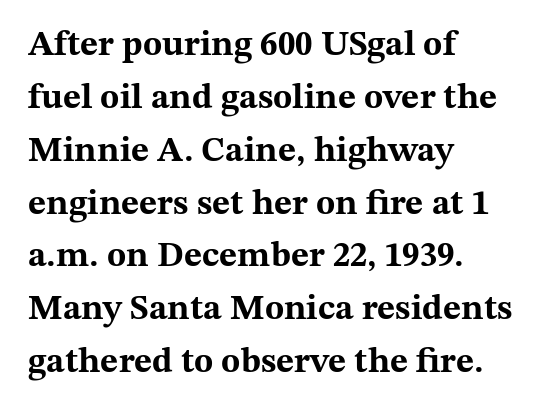
The image shows 35 px bold, wide serif type, upright; set left-aligned, normal line spacing (1.51x), normal letter spacing, not underlined; medium stroke contrast and a medium x-height.
